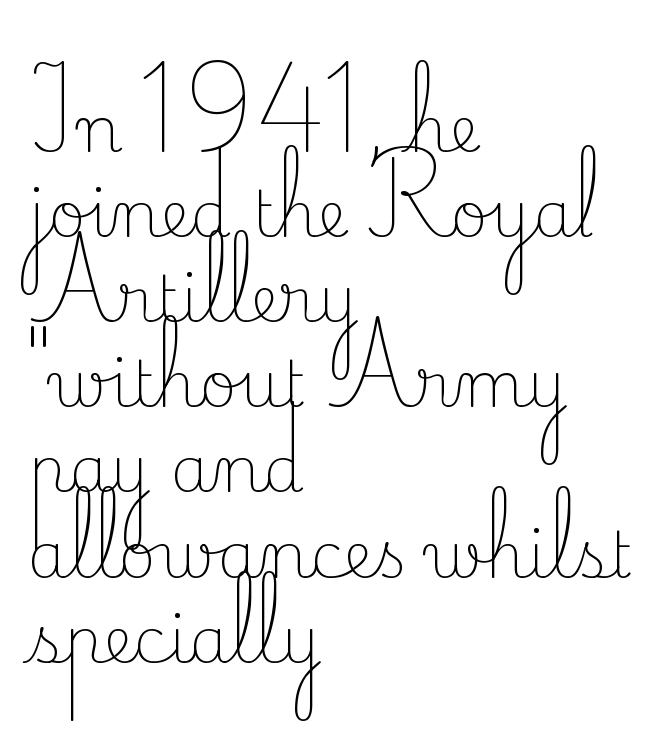
Q: Is the text bold? A: No.
Q: Is the text italic (slanted)? A: No, it is upright.
Q: Is the typeface a serif or a sans-serif typeface? A: Serif.
Q: Is the text underlined? A: No.
Q: How is the paragraph aligned? A: Left-aligned.
Q: Is the spacing between letters normal or unusually wide? A: Normal.
Q: Is the spacing between lines tight, normal or loose? A: Normal.
Q: Width (condensed, normal, or wide)? A: Normal.
Q: Stroke contrast? A: Low.
Q: x-height? A: Small.
Q: Monospaced? A: No.
